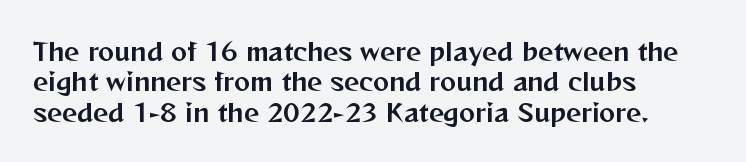
Unmarked baselines from the first word to the last. Short and long lines alike share a common starting point at left. The horizontal fit of the characters is conventional and even. Leading matches the norm, producing a regular column. In terms of posture, this sample is upright.
